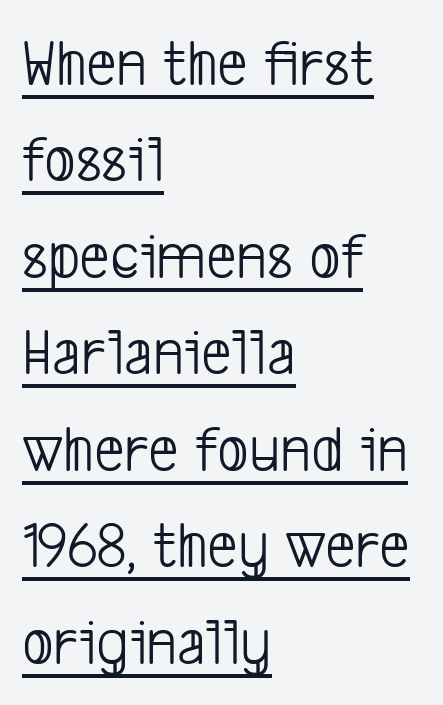
The image shows 67 px light, condensed sans-serif type; set left-aligned, normal line spacing (1.44x), normal letter spacing, underlined; low stroke contrast and a medium x-height.
